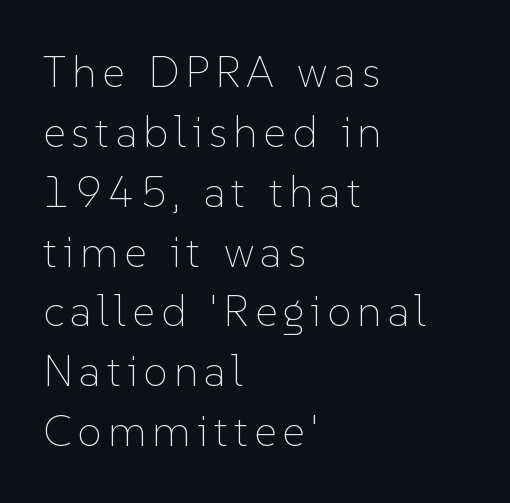
Q: Is the text bold? A: No.
Q: Is the text italic (slanted)? A: No, it is upright.
Q: Is the text underlined? A: No.
Q: How is the paragraph aligned? A: Left-aligned.
Q: Is the spacing between lines tight, normal or loose? A: Normal.
Q: Width (condensed, normal, or wide)? A: Normal.
Q: Stroke contrast? A: Low.
Q: x-height? A: Medium.
Q: Monospaced? A: No.
